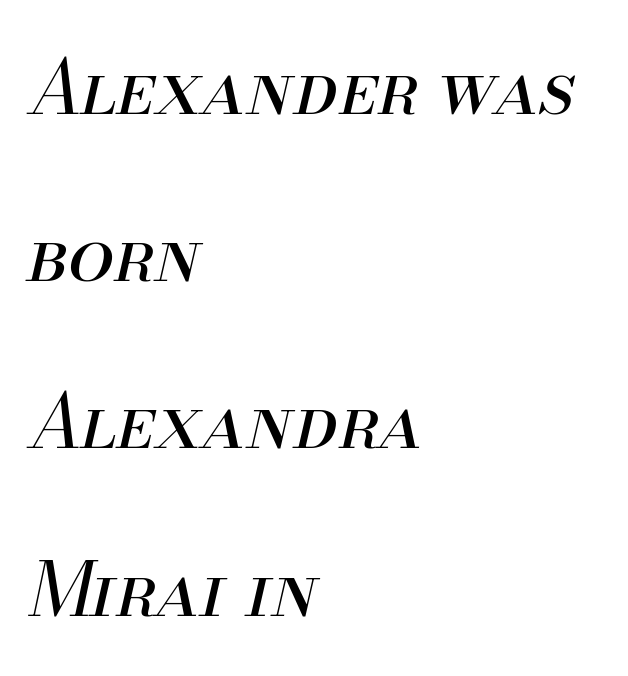
Q: Is the text bold? A: No.
Q: Is the text italic (slanted)? A: Yes, it leans right by about 13 degrees.
Q: Is the text underlined? A: No.
Q: How is the paragraph aligned? A: Left-aligned.
Q: Is the spacing between letters normal or unusually wide? A: Normal.
Q: Is the spacing between lines tight, normal or loose? A: Loose.
Q: Width (condensed, normal, or wide)? A: Normal.
Q: Stroke contrast? A: Medium.
Q: x-height? A: Small.
Q: Monospaced? A: No.
